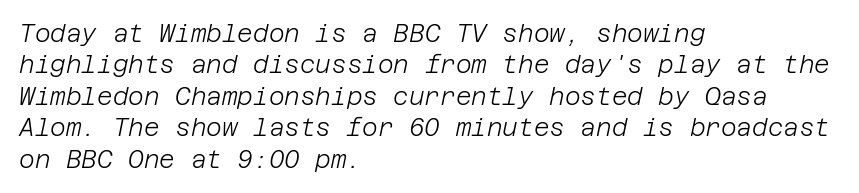
{"italic": "yes", "lean": "right", "slant_degrees": 12, "bold": "no", "underline": "no", "align": "left", "line_spacing": "normal", "line_spacing_ratio": 1.31, "letter_spacing": "normal", "letter_spacing_em": 0.0, "glyph_px": 24}
